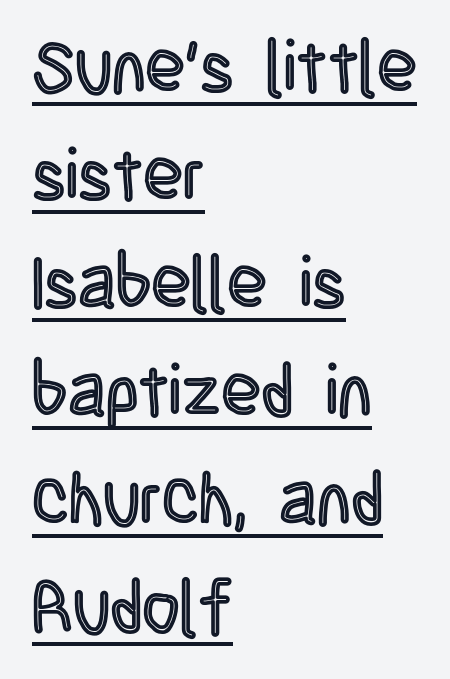
Q: Is the text italic (slanted)? A: No, it is upright.
Q: Is the text underlined? A: Yes.
Q: How is the paragraph aligned? A: Left-aligned.
Q: Is the spacing between letters normal or unusually wide? A: Normal.
Q: Is the spacing between lines tight, normal or loose? A: Normal.
Q: Width (condensed, normal, or wide)? A: Condensed.
Q: x-height? A: Large.
Q: Monospaced? A: No.
